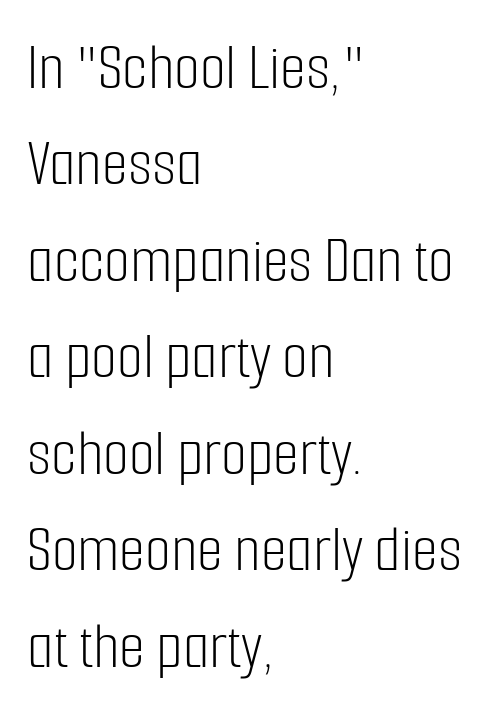
Q: Is the text bold? A: No.
Q: Is the text italic (slanted)? A: No, it is upright.
Q: Is the typeface a serif or a sans-serif typeface? A: Sans-serif.
Q: Is the text underlined? A: No.
Q: How is the paragraph aligned? A: Left-aligned.
Q: Is the spacing between letters normal or unusually wide? A: Normal.
Q: Is the spacing between lines tight, normal or loose? A: Normal.
Q: Width (condensed, normal, or wide)? A: Condensed.
Q: Stroke contrast? A: Low.
Q: x-height? A: Medium.
Q: Monospaced? A: No.
